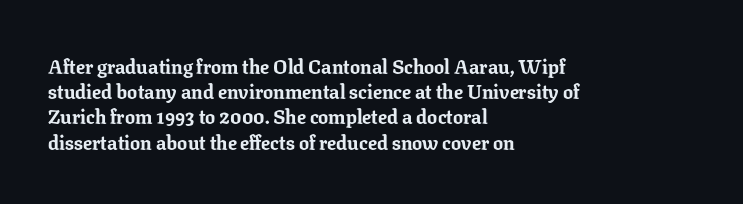
The space directly below the letters is spotless. This rendering uses left alignment, leaving the right contour irregular. The typography opts for an upright posture over an oblique one. Each word holds together tightly as a unit, with standard inter-letter gaps. Pretty heavy lettering here — definitely bold.
